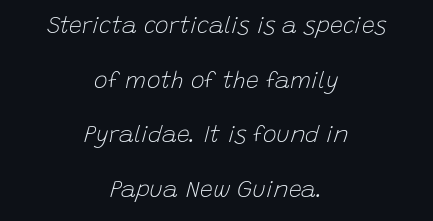
The image shows 23 px text type, italic (leaning right); set centered, loose line spacing (2.38x), normal letter spacing, not underlined.
